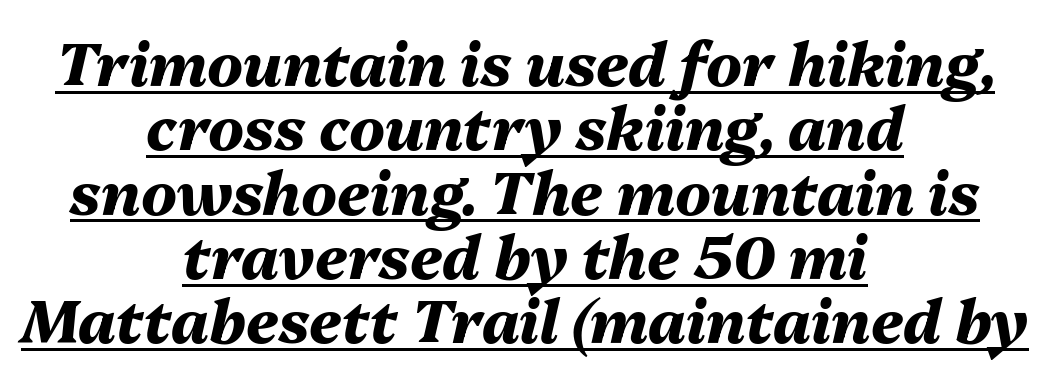
Typesetter's note: full bold, strokes at maximum text heaviness. Note the varied advance widths — an 'i' is clearly narrower than an 'm'. Line spacing here is tight. Notice how the passage keeps no hard edge, just a central spine. The specimen includes a rule beneath the text block's lines.
